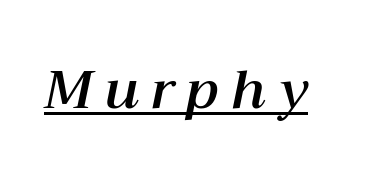
You can tell it's italic because the verticals aren't actually vertical. These lines are rendered in a variable-pitch font. The tracking jumps out immediately: characters are airy and widely separated. The rendered words wear a rule along their underside.
